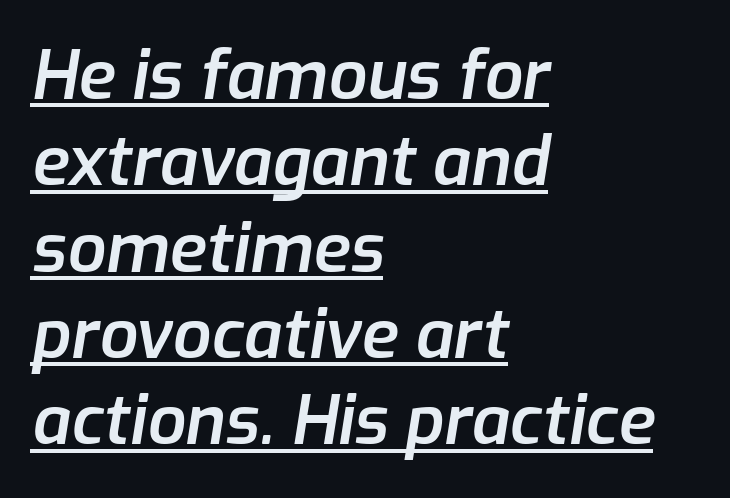
Does the leading feel generous? No, just average. Left-aligned paragraph, ragged on the right. There is no visible air inserted between adjacent glyphs. What weight is shown? A semibold, between regular and bold.
